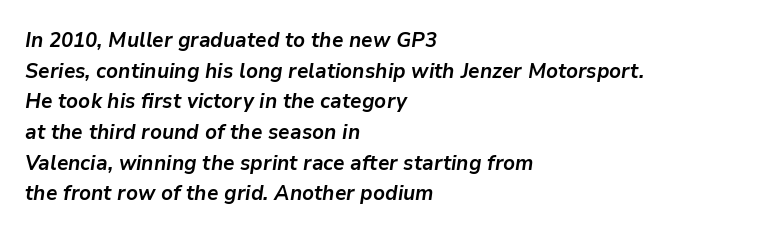
These lines were composed using italics. Compared with a centered layout, this one pins lines to the left instead. Bold? Absolutely — the strokes are thick and heavy. The gap between lines stays unmarked. The rendering uses a moderate line-height, typical for paragraphs. The letters sit at their default tracking, neither squeezed nor spread.
